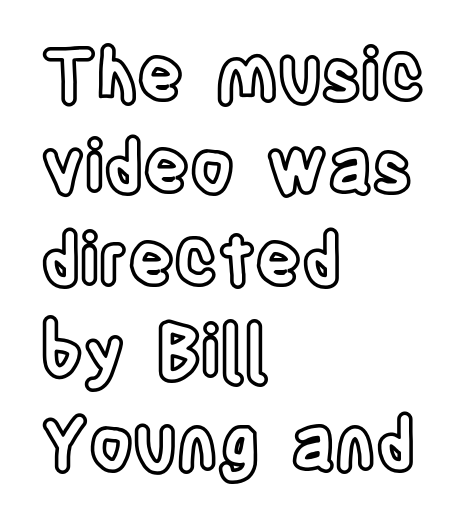
Q: Is the text italic (slanted)? A: No, it is upright.
Q: Is the text underlined? A: No.
Q: How is the paragraph aligned? A: Left-aligned.
Q: Is the spacing between letters normal or unusually wide? A: Normal.
Q: Is the spacing between lines tight, normal or loose? A: Normal.
Q: Width (condensed, normal, or wide)? A: Condensed.
Q: x-height? A: Large.
Q: Monospaced? A: No.
